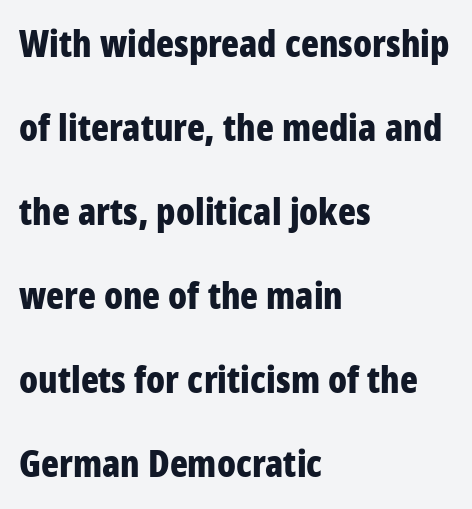
The image shows 37 px bold, condensed sans-serif type, upright; set left-aligned, loose line spacing (2.27x), normal letter spacing, not underlined; low stroke contrast and a large x-height.
